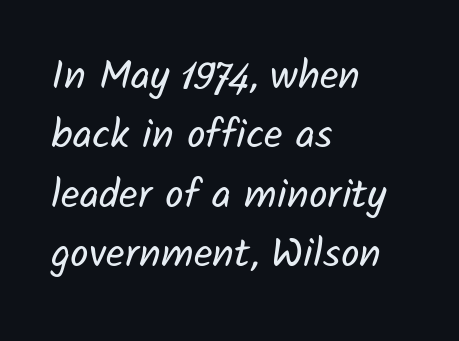
The image shows 41 px regular-weight sans-serif type; set left-aligned, normal line spacing (1.45x), normal letter spacing, not underlined; low stroke contrast and a medium x-height.
